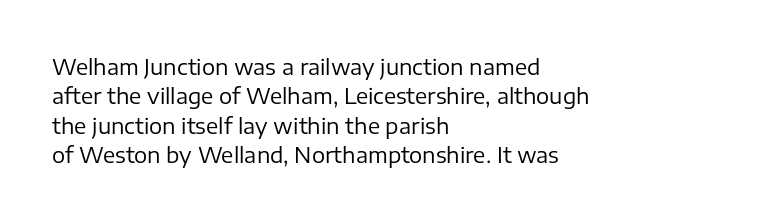
Q: Is the text bold? A: No.
Q: Is the text italic (slanted)? A: No, it is upright.
Q: Is the text underlined? A: No.
Q: How is the paragraph aligned? A: Left-aligned.
Q: Is the spacing between letters normal or unusually wide? A: Normal.
Q: Is the spacing between lines tight, normal or loose? A: Normal.
